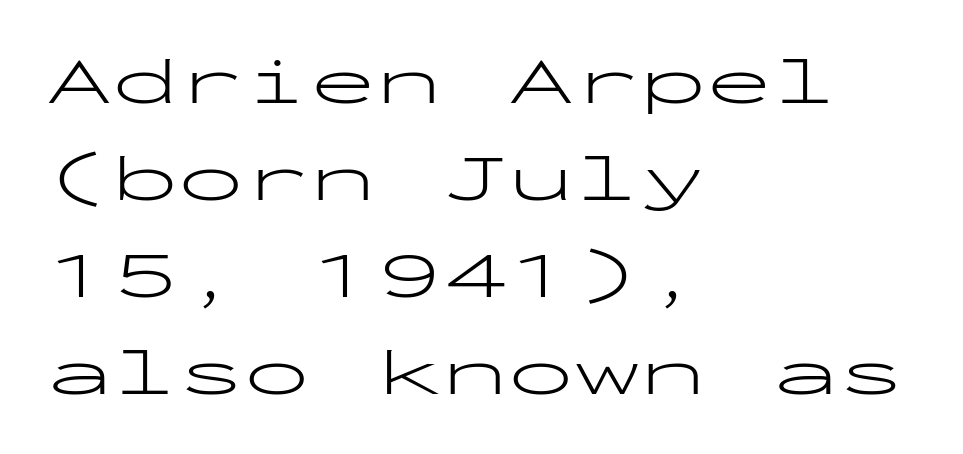
The rendering shows plain stroke endings on the letterforms — a sans-serif design. Rows of type keep a routine distance in the vertical direction. Ink coverage per letter is moderate at most. No italicization has been applied; the sample stays upright. Is the letter spacing exaggerated? No — it looks like the ordinary default. No word sits above an underline.
